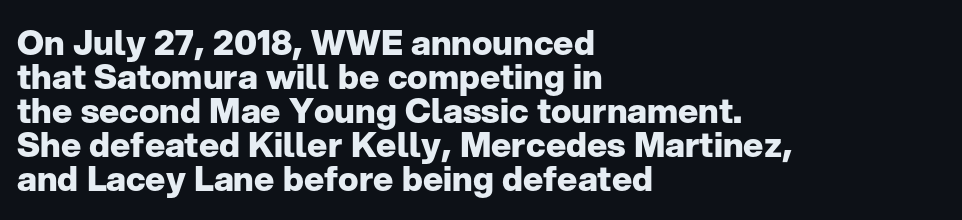
{"serif": "no", "italic": "no", "bold": "yes", "weight": "heavy", "width": "normal", "stroke_contrast": "low", "x_height": "medium", "monospaced": "no", "underline": "no", "align": "left", "line_spacing": "tight", "line_spacing_ratio": 1.0, "letter_spacing": "normal", "letter_spacing_em": 0.0, "glyph_px": 34}
